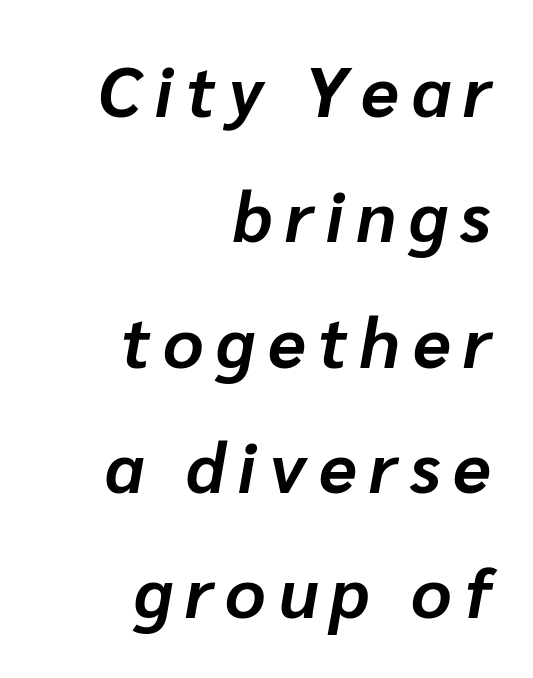
Q: Is the text bold? A: Yes.
Q: Is the text italic (slanted)? A: Yes, it leans right by about 10 degrees.
Q: Is the text underlined? A: No.
Q: How is the paragraph aligned? A: Right-aligned.
Q: Width (condensed, normal, or wide)? A: Normal.
Q: Stroke contrast? A: Low.
Q: x-height? A: Medium.
Q: Monospaced? A: No.
